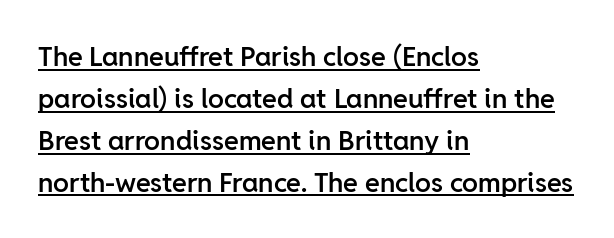
Q: Is the text bold? A: Semi-bold.
Q: Is the text italic (slanted)? A: No, it is upright.
Q: Is the text underlined? A: Yes.
Q: How is the paragraph aligned? A: Left-aligned.
Q: Is the spacing between letters normal or unusually wide? A: Normal.
Q: Is the spacing between lines tight, normal or loose? A: Normal.
